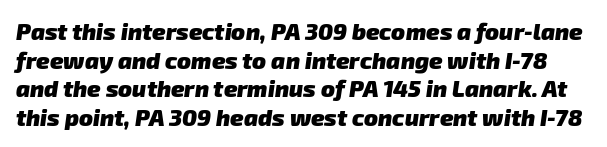
The image shows 23 px bold type; set line spacing 1.24x, normal letter spacing, not underlined.
